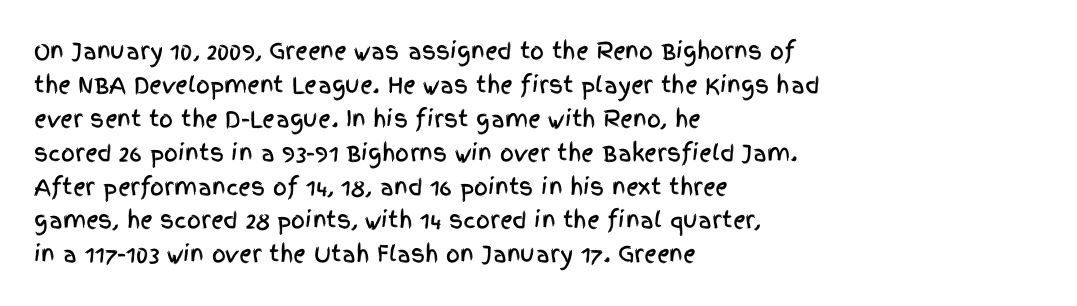
Inter-character spacing is left at the font's built-in metrics. A bare baseline throughout the passage. The typography opts for an upright posture over an oblique one. Casual observation: everything's shoved over to the left.
